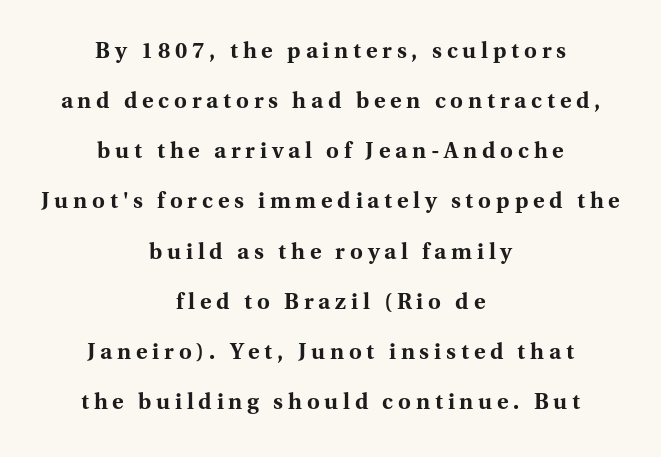
The line-height multiplier appears high, well above default. Beneath every word, the page is bare. The paragraph shown floats in the horizontal middle. Weight: bold. The tracking reads as deliberately expanded to a designer's eye.
